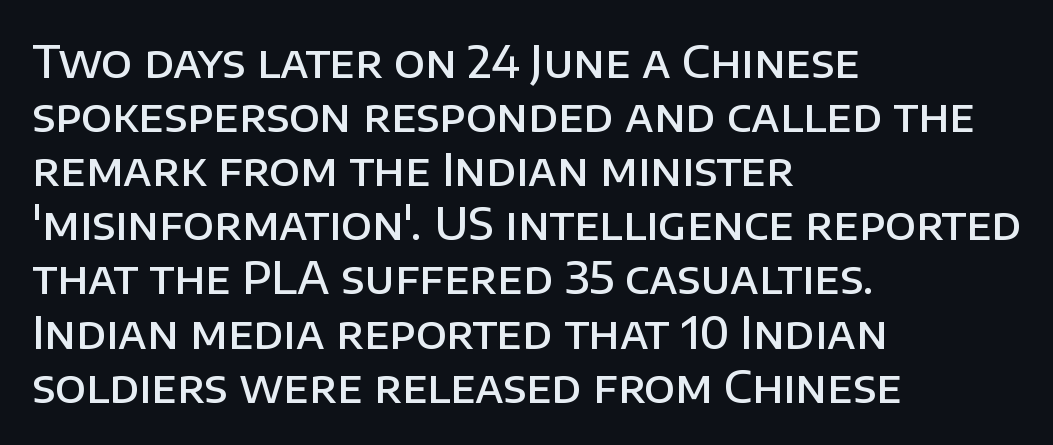
Each glyph is drawn with semibold strokes, heavier than normal yet not fully bold. Nobody drew a line under any word here. One-word summary of the alignment: left. Default kerning and tracking; the words read as compact shapes. Check where the strokes stop: nothing finishes them off — pure sans. This sample has the flowing, uneven cadence of proportional lettering.
